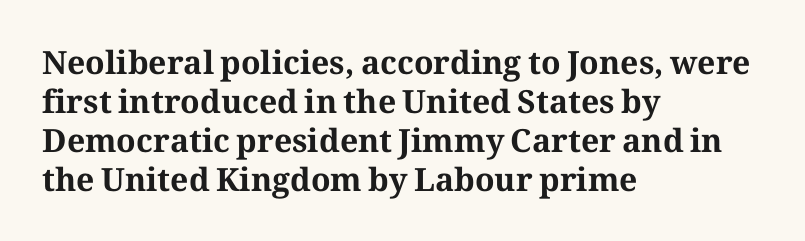
Q: Is the text bold? A: Yes.
Q: Is the text italic (slanted)? A: No, it is upright.
Q: Is the typeface a serif or a sans-serif typeface? A: Serif.
Q: Is the text underlined? A: No.
Q: How is the paragraph aligned? A: Left-aligned.
Q: Is the spacing between letters normal or unusually wide? A: Normal.
Q: Width (condensed, normal, or wide)? A: Normal.
Q: Stroke contrast? A: Medium.
Q: x-height? A: Medium.
Q: Monospaced? A: No.
